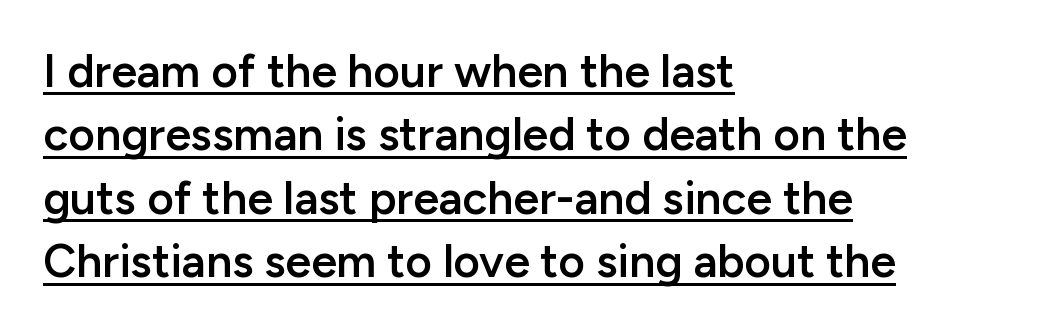
This sample uses a sans-serif face. Do the characters align in a grid? No, the font is proportional. Does the copy run flush right? No — it runs flush left. The gaps between neighbouring characters are ordinary and unremarkable. Is the type bold? Partly — it's a semibold, heavier than regular but not fully bold. Line spacing here is normal.
